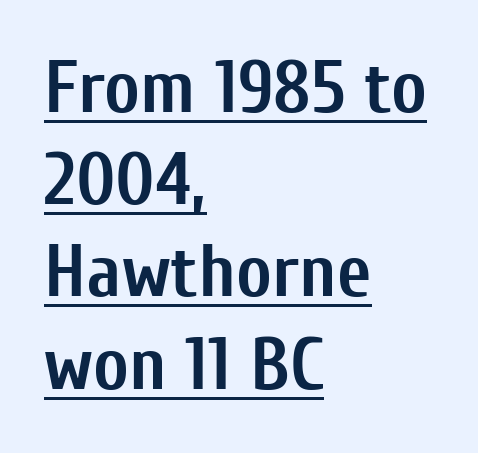
Q: Is the text bold? A: Yes.
Q: Is the text italic (slanted)? A: No, it is upright.
Q: Is the typeface a serif or a sans-serif typeface? A: Sans-serif.
Q: Is the text underlined? A: Yes.
Q: How is the paragraph aligned? A: Left-aligned.
Q: Is the spacing between letters normal or unusually wide? A: Normal.
Q: Width (condensed, normal, or wide)? A: Condensed.
Q: Stroke contrast? A: Low.
Q: x-height? A: Medium.
Q: Monospaced? A: No.
